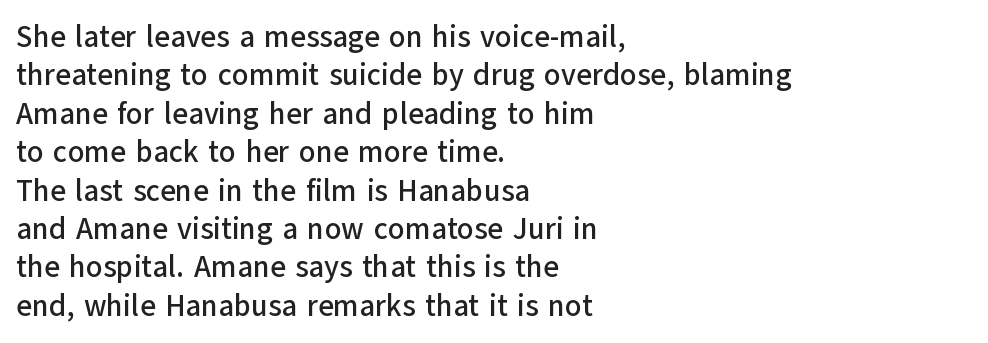
{"serif": "no", "italic": "no", "width": "normal", "stroke_contrast": "low", "x_height": "medium", "monospaced": "no", "underline": "no", "align": "left", "line_spacing": "normal", "line_spacing_ratio": 1.28, "letter_spacing": "normal", "letter_spacing_em": 0.0, "glyph_px": 30}
